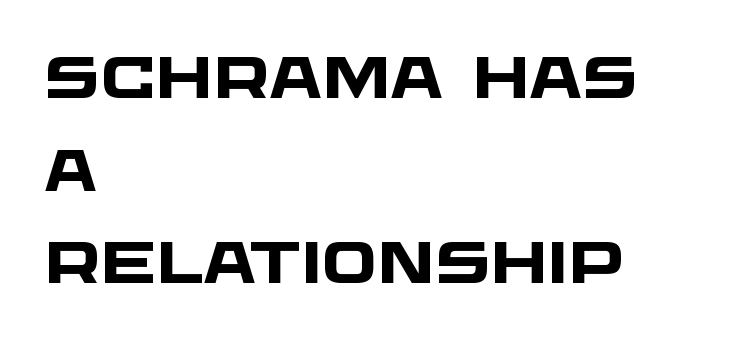
Q: Is the text bold? A: Yes.
Q: Is the typeface a serif or a sans-serif typeface? A: Sans-serif.
Q: Is the text underlined? A: No.
Q: How is the paragraph aligned? A: Left-aligned.
Q: Is the spacing between letters normal or unusually wide? A: Normal.
Q: Is the spacing between lines tight, normal or loose? A: Normal.
Q: Width (condensed, normal, or wide)? A: Wide.
Q: Stroke contrast? A: Low.
Q: x-height? A: Large.
Q: Monospaced? A: No.
